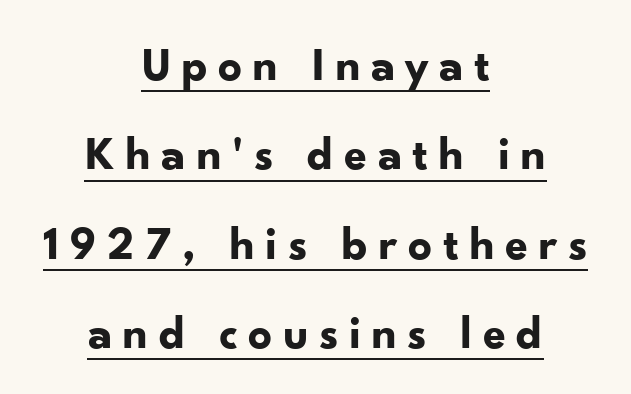
Q: Is the text bold? A: Yes.
Q: Is the text italic (slanted)? A: No, it is upright.
Q: Is the typeface a serif or a sans-serif typeface? A: Sans-serif.
Q: Is the text underlined? A: Yes.
Q: How is the paragraph aligned? A: Centered.
Q: Is the spacing between letters normal or unusually wide? A: Unusually wide.
Q: Is the spacing between lines tight, normal or loose? A: Loose.
Q: Width (condensed, normal, or wide)? A: Normal.
Q: Stroke contrast? A: Low.
Q: x-height? A: Small.
Q: Monospaced? A: No.
